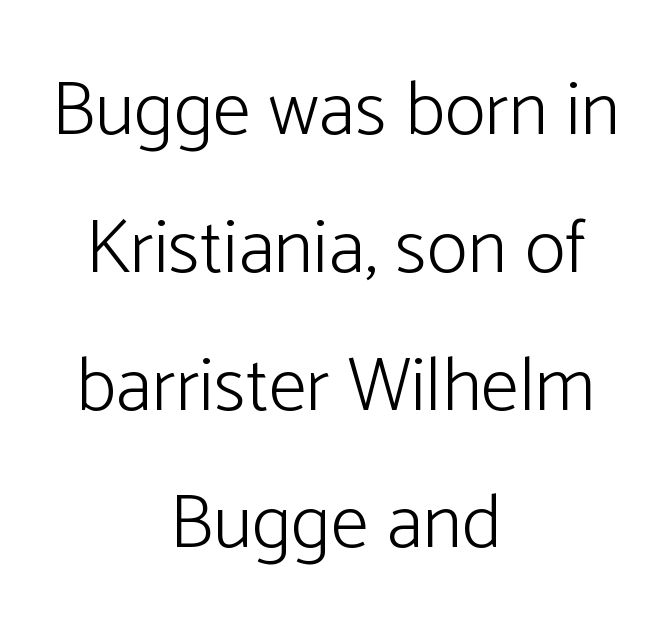
{"serif": "no", "italic": "no", "bold": "no", "weight": "light", "width": "normal", "stroke_contrast": "low", "x_height": "medium", "monospaced": "no", "underline": "no", "align": "center", "line_spacing_ratio": 1.79, "letter_spacing": "normal", "letter_spacing_em": 0.0, "glyph_px": 77}
